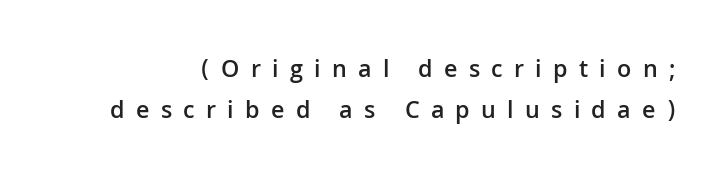
{"italic": "no", "bold": "semi", "underline": "no", "line_spacing": "normal", "line_spacing_ratio": 1.64, "letter_spacing": "wide", "letter_spacing_em": 0.45, "glyph_px": 25}
